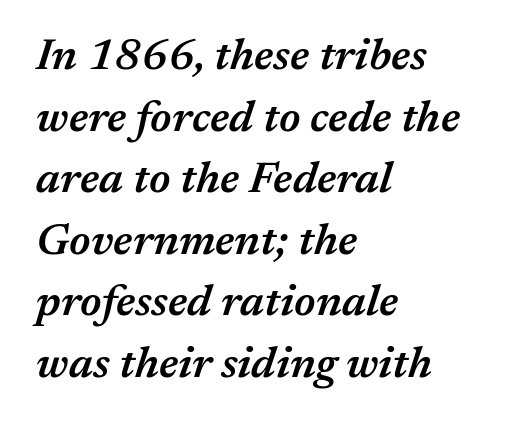
{"italic": "yes", "lean": "right", "slant_degrees": 17, "bold": "semi", "weight": "semibold", "width": "normal", "stroke_contrast": "medium", "x_height": "medium", "monospaced": "no", "underline": "no", "align": "left", "line_spacing": "normal", "line_spacing_ratio": 1.4, "letter_spacing": "normal", "letter_spacing_em": 0.0, "glyph_px": 44}
